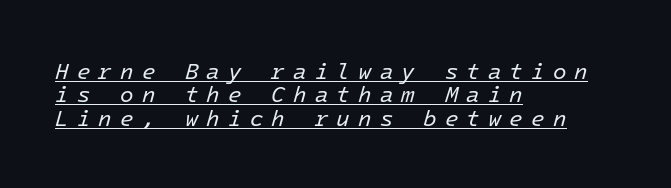
The image shows 22 px text type, italic (leaning right); set left-aligned, tight line spacing (1.06x), unusually wide letter spacing (+0.37 em), underlined.
